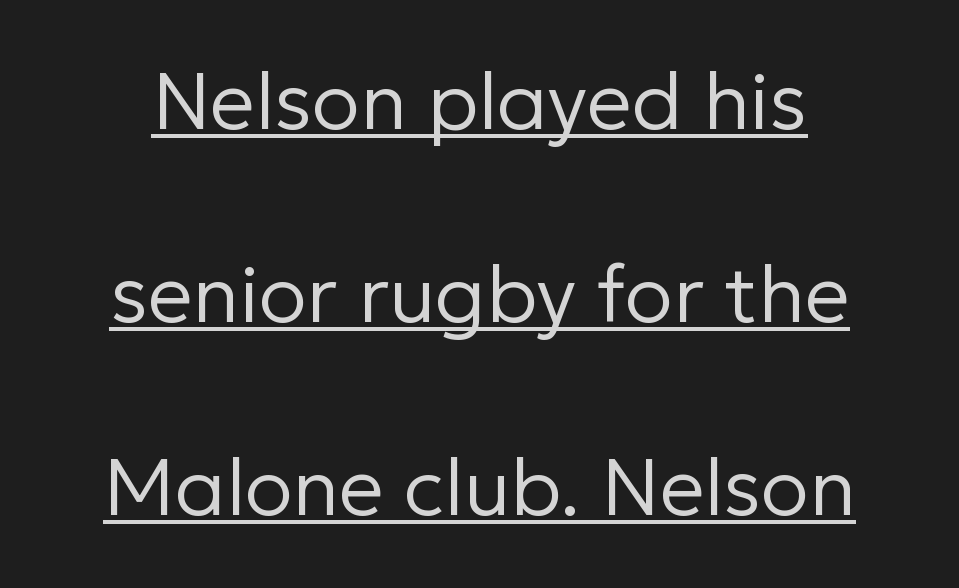
The image shows 80 px regular-weight sans-serif type, upright; set loose line spacing (2.41x), normal letter spacing, underlined; low stroke contrast and a medium x-height.
